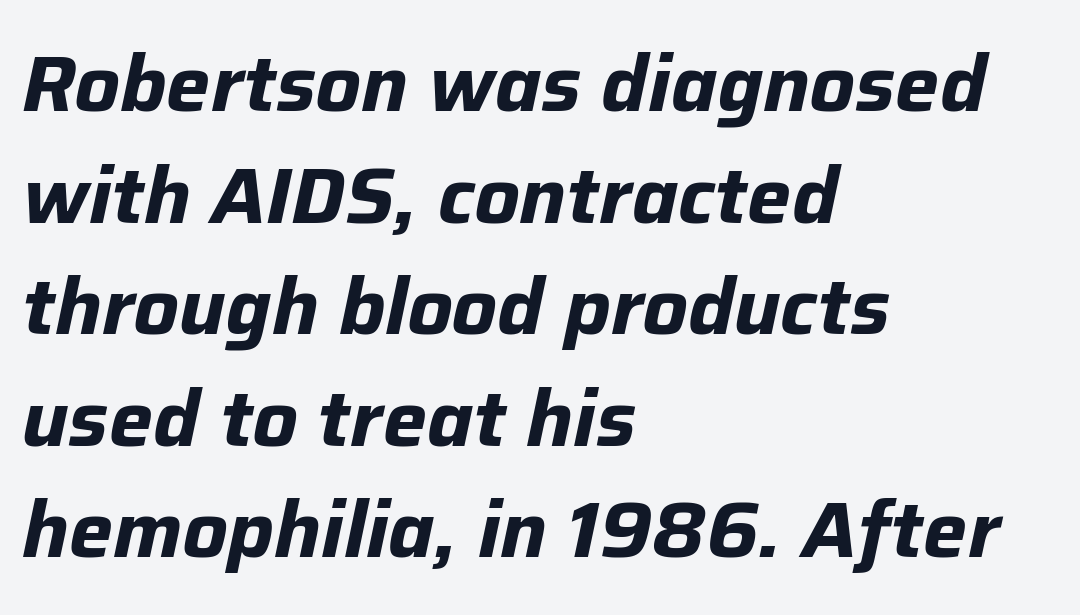
Q: Is the text bold? A: Yes.
Q: Is the text italic (slanted)? A: Yes, it leans right by about 12 degrees.
Q: Is the text underlined? A: No.
Q: How is the paragraph aligned? A: Left-aligned.
Q: Is the spacing between letters normal or unusually wide? A: Normal.
Q: Is the spacing between lines tight, normal or loose? A: Normal.
Q: Width (condensed, normal, or wide)? A: Normal.
Q: Stroke contrast? A: Low.
Q: x-height? A: Medium.
Q: Monospaced? A: No.
